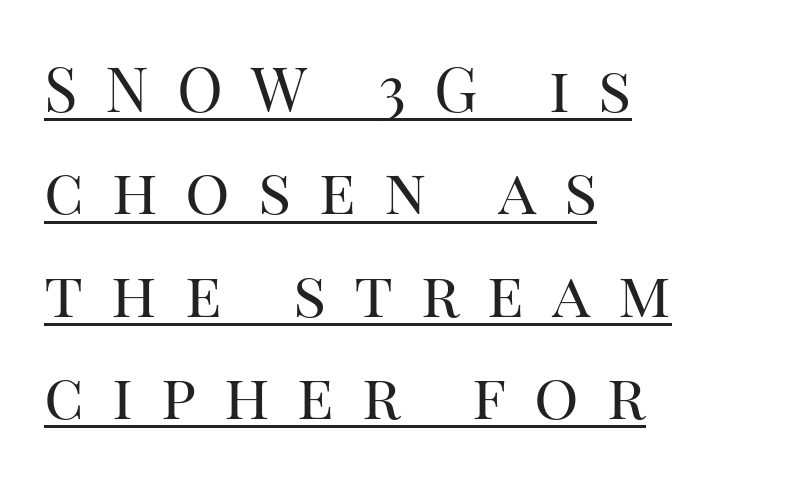
{"serif": "yes", "italic": "no", "bold": "no", "weight": "regular", "width": "normal", "stroke_contrast": "high", "x_height": "large", "monospaced": "no", "underline": "yes", "align": "left", "line_spacing": "normal", "line_spacing_ratio": 1.65, "letter_spacing": "wide", "letter_spacing_em": 0.45, "glyph_px": 62}
